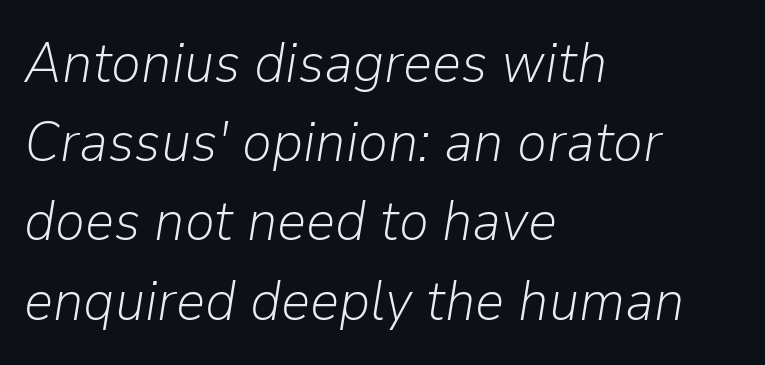
The image shows 57 px light type, italic (leaning right); set left-aligned, normal line spacing (1.39x), normal letter spacing, not underlined; low stroke contrast and a medium x-height.
